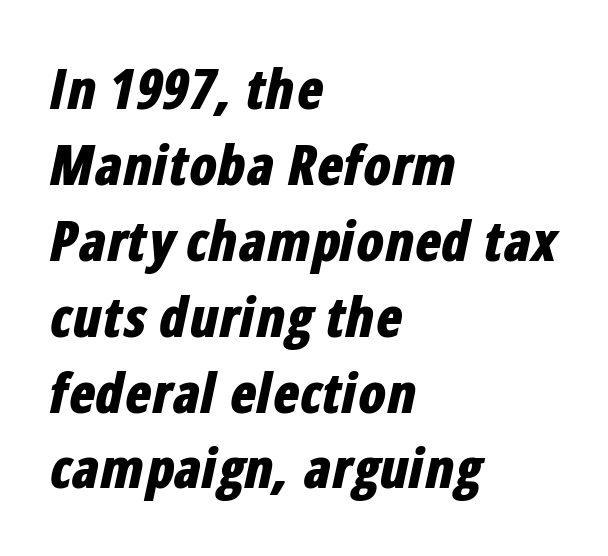
Q: Is the text bold? A: Yes.
Q: Is the text italic (slanted)? A: Yes, it leans right by about 12 degrees.
Q: Is the text underlined? A: No.
Q: How is the paragraph aligned? A: Left-aligned.
Q: Is the spacing between letters normal or unusually wide? A: Normal.
Q: Is the spacing between lines tight, normal or loose? A: Normal.
Q: Width (condensed, normal, or wide)? A: Condensed.
Q: Stroke contrast? A: Low.
Q: x-height? A: Medium.
Q: Monospaced? A: No.
